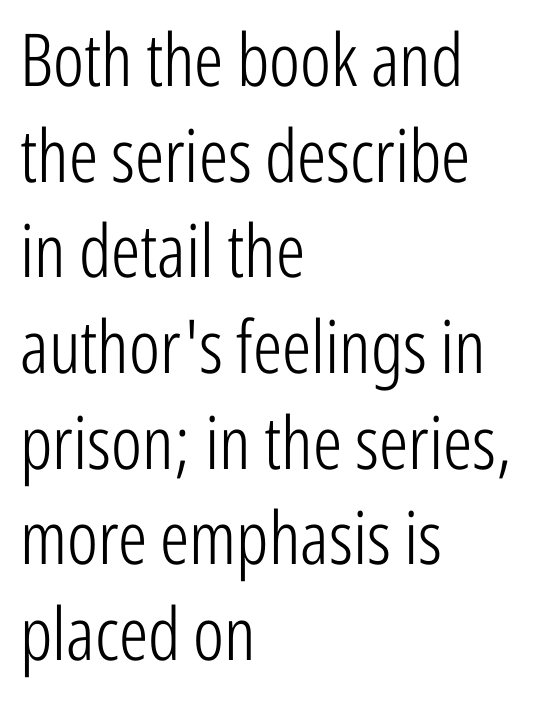
Q: Is the text bold? A: No.
Q: Is the text italic (slanted)? A: No, it is upright.
Q: Is the typeface a serif or a sans-serif typeface? A: Sans-serif.
Q: Is the text underlined? A: No.
Q: How is the paragraph aligned? A: Left-aligned.
Q: Is the spacing between letters normal or unusually wide? A: Normal.
Q: Is the spacing between lines tight, normal or loose? A: Normal.
Q: Width (condensed, normal, or wide)? A: Condensed.
Q: Stroke contrast? A: Low.
Q: x-height? A: Medium.
Q: Monospaced? A: No.
